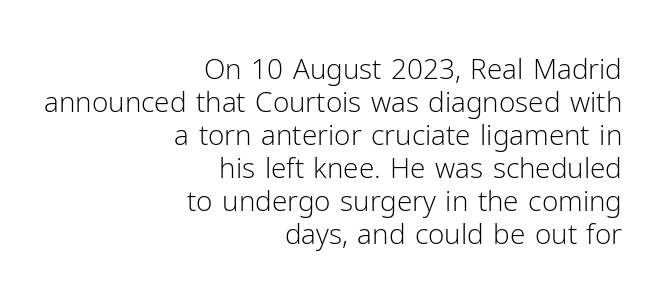
Q: Is the text bold? A: No.
Q: Is the text italic (slanted)? A: No, it is upright.
Q: Is the typeface a serif or a sans-serif typeface? A: Sans-serif.
Q: Is the text underlined? A: No.
Q: How is the paragraph aligned? A: Right-aligned.
Q: Is the spacing between letters normal or unusually wide? A: Normal.
Q: Width (condensed, normal, or wide)? A: Normal.
Q: Stroke contrast? A: Low.
Q: x-height? A: Medium.
Q: Monospaced? A: No.
